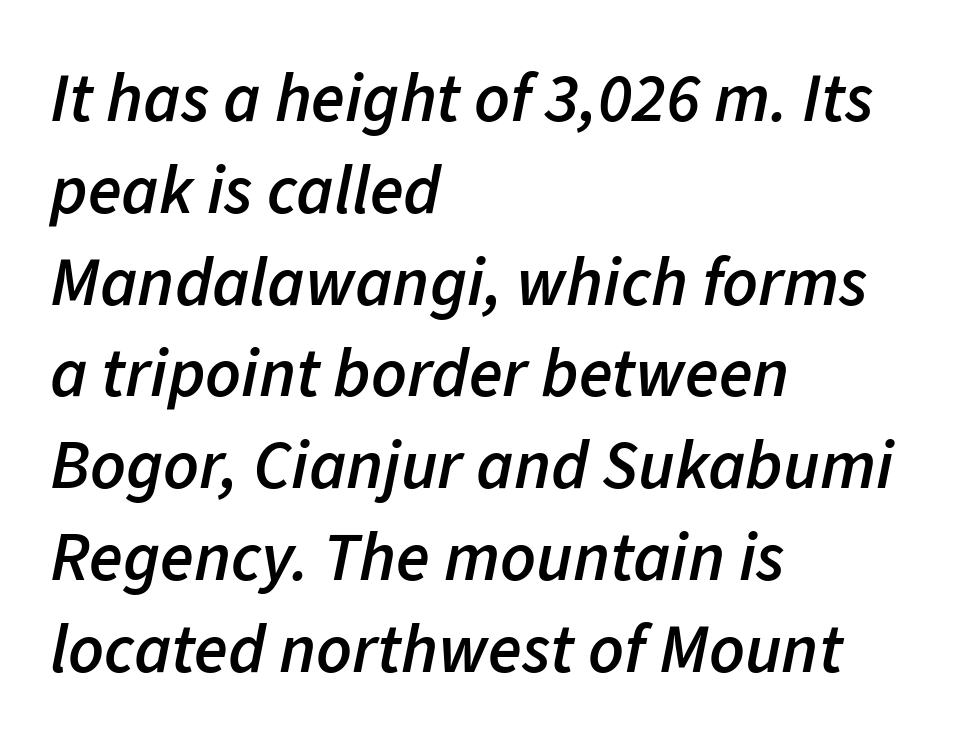
Q: Is the text bold? A: Semi-bold.
Q: Is the text italic (slanted)? A: Yes, it leans right by about 11 degrees.
Q: Is the text underlined? A: No.
Q: How is the paragraph aligned? A: Left-aligned.
Q: Is the spacing between letters normal or unusually wide? A: Normal.
Q: Is the spacing between lines tight, normal or loose? A: Normal.
Q: Width (condensed, normal, or wide)? A: Normal.
Q: Stroke contrast? A: Low.
Q: x-height? A: Medium.
Q: Monospaced? A: No.
